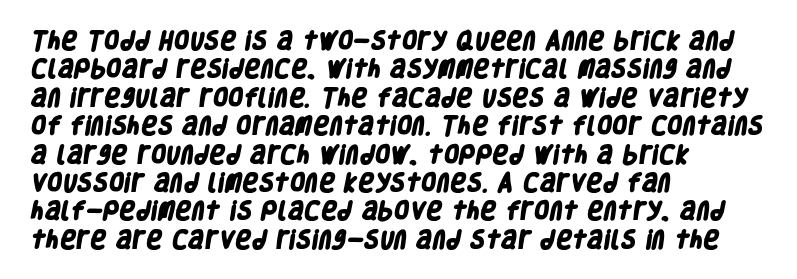
The image shows 20 px bold type; set left-aligned, normal line spacing (1.42x), normal letter spacing, not underlined.
